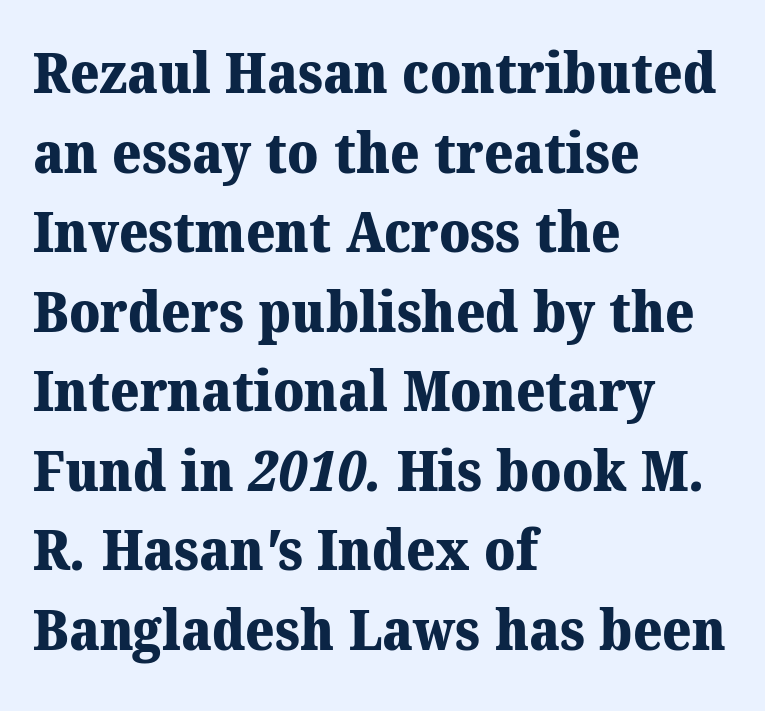
The image shows 56 px heavy serif type; set left-aligned, normal line spacing (1.42x), normal letter spacing, not underlined; medium stroke contrast and a medium x-height.
